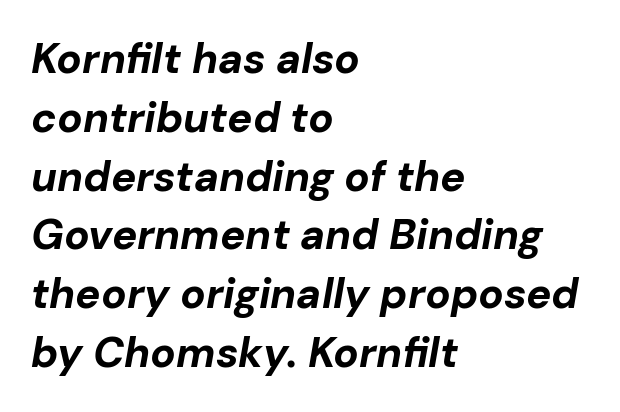
The image shows 42 px bold type, italic (leaning right); set left-aligned, normal line spacing (1.4x), normal letter spacing, not underlined; low stroke contrast and a medium x-height.
